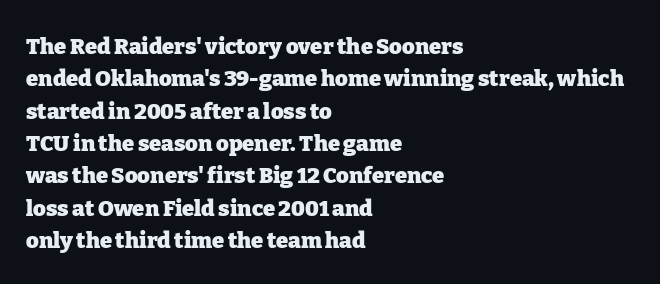
This block has exactly the height ordinary leading produces. A roman cut, with each character standing at attention. Typesetter's note: full bold, strokes at maximum text heaviness. The rendering anchors every line to the left-hand side.
